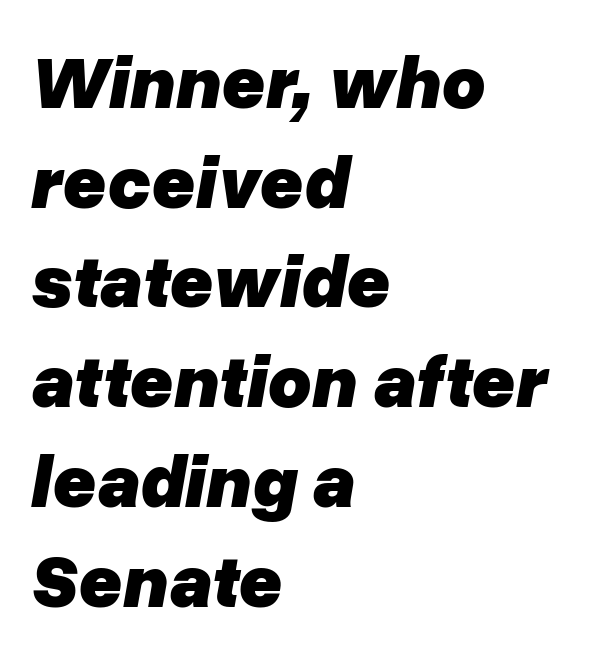
The image shows 75 px heavy type, italic (leaning right); set left-aligned, normal line spacing (1.33x), normal letter spacing, not underlined; low stroke contrast and a medium x-height.
